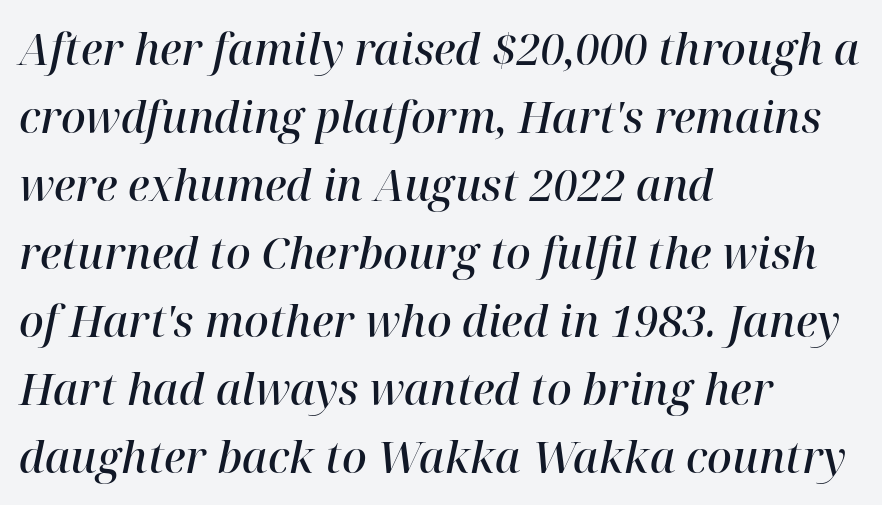
The image shows 43 px semibold serif type, italic (leaning right); set left-aligned, normal line spacing (1.58x), normal letter spacing, not underlined; high stroke contrast and a medium x-height.
